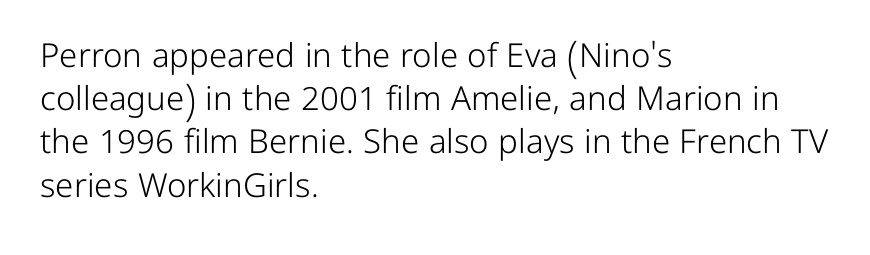
The passage shown is not bold in any degree. Spacing verdict: proportional, widths tailored to each character. Quick note: underline off. Short and long lines alike share a common starting point at left. The passage shown has conventional tracking throughout.
